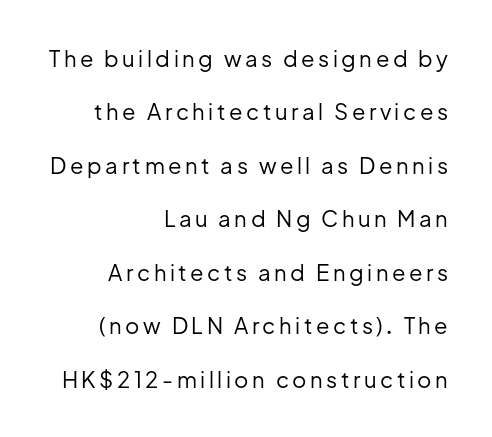
{"italic": "no", "bold": "no", "underline": "no", "align": "right", "line_spacing": "loose", "line_spacing_ratio": 2.43, "glyph_px": 22}
